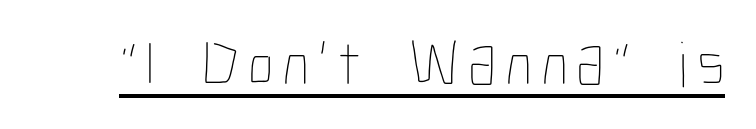
Q: Is the text bold? A: No.
Q: Is the text italic (slanted)? A: No, it is upright.
Q: Is the text underlined? A: Yes.
Q: Width (condensed, normal, or wide)? A: Condensed.
Q: Stroke contrast? A: Low.
Q: x-height? A: Medium.
Q: Monospaced? A: No.
